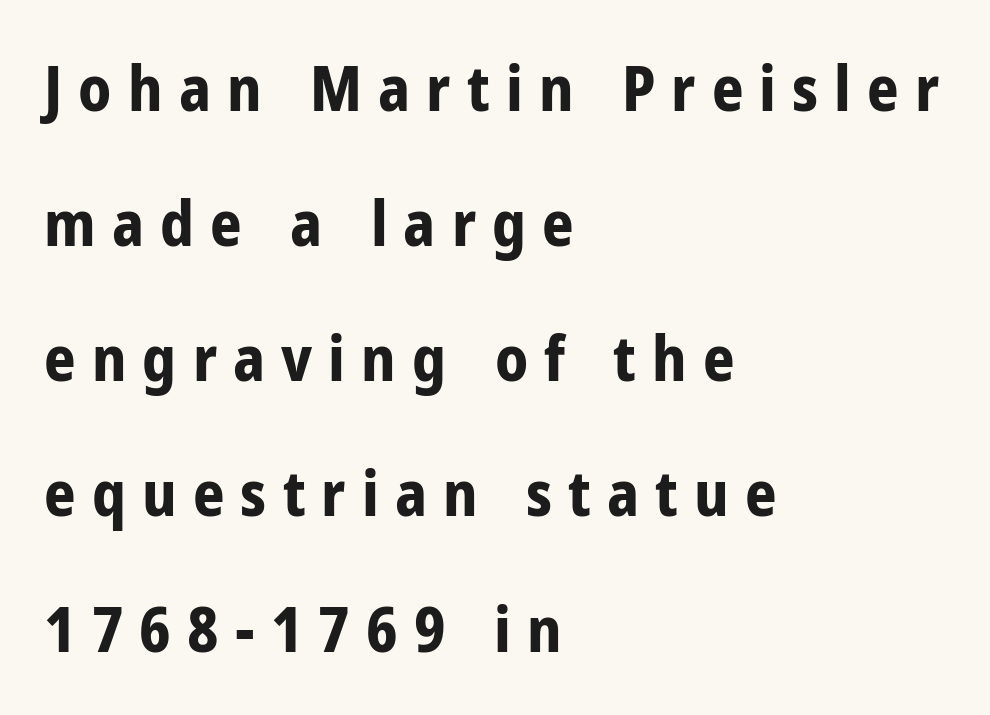
The rendering shows plain stroke endings on the letterforms — a sans-serif design. If you measured baseline to baseline, you'd find a long distance. Is the block centered? No — it sits flush against the left margin. Style check: upright. Do the characters align in a grid? No, the font is proportional. The string is rendered with underlining switched off.
